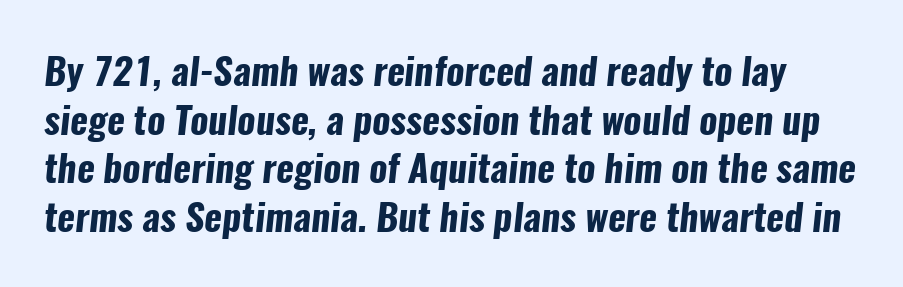
Q: Is the text bold? A: Yes.
Q: Is the typeface a serif or a sans-serif typeface? A: Sans-serif.
Q: Is the text underlined? A: No.
Q: Is the spacing between letters normal or unusually wide? A: Normal.
Q: Is the spacing between lines tight, normal or loose? A: Normal.
Q: Width (condensed, normal, or wide)? A: Condensed.
Q: Stroke contrast? A: Low.
Q: x-height? A: Medium.
Q: Monospaced? A: No.
